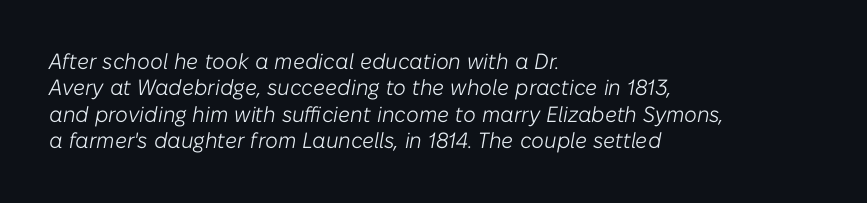
{"italic": "yes", "lean": "right", "slant_degrees": 10, "bold": "no", "underline": "no", "align": "left", "line_spacing_ratio": 1.2, "letter_spacing": "normal", "letter_spacing_em": 0.0, "glyph_px": 22}
